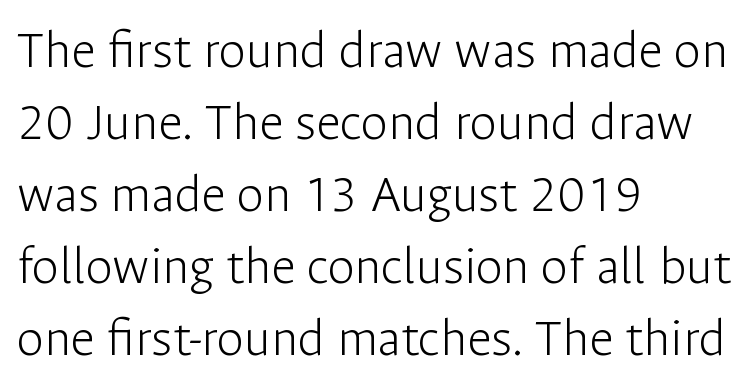
Q: Is the text bold? A: No.
Q: Is the text italic (slanted)? A: No, it is upright.
Q: Is the typeface a serif or a sans-serif typeface? A: Sans-serif.
Q: Is the text underlined? A: No.
Q: How is the paragraph aligned? A: Left-aligned.
Q: Is the spacing between letters normal or unusually wide? A: Normal.
Q: Is the spacing between lines tight, normal or loose? A: Normal.
Q: Width (condensed, normal, or wide)? A: Normal.
Q: Stroke contrast? A: Low.
Q: x-height? A: Medium.
Q: Monospaced? A: No.
